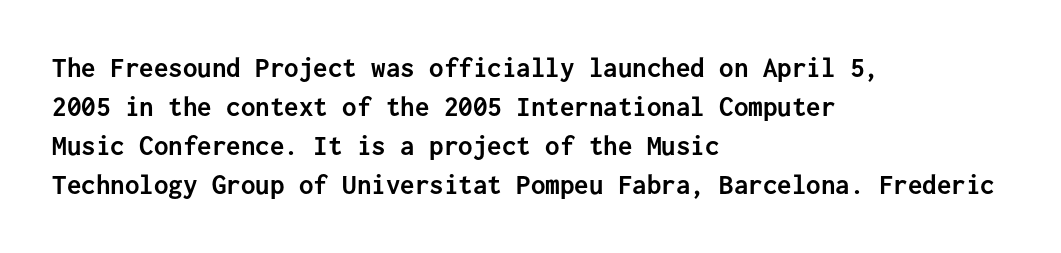
Q: Is the text bold? A: Yes.
Q: Is the text italic (slanted)? A: No, it is upright.
Q: Is the typeface a serif or a sans-serif typeface? A: Sans-serif.
Q: Is the text underlined? A: No.
Q: How is the paragraph aligned? A: Left-aligned.
Q: Is the spacing between letters normal or unusually wide? A: Normal.
Q: Is the spacing between lines tight, normal or loose? A: Normal.
Q: Width (condensed, normal, or wide)? A: Normal.
Q: Stroke contrast? A: Low.
Q: x-height? A: Medium.
Q: Monospaced? A: Yes.
